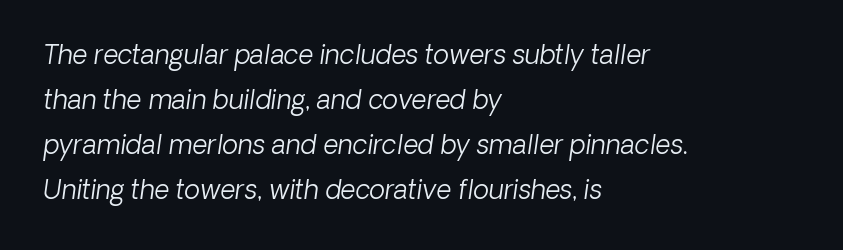
The image shows 26 px text type, italic (leaning right); set left-aligned, line spacing 1.73x, normal letter spacing, not underlined.
